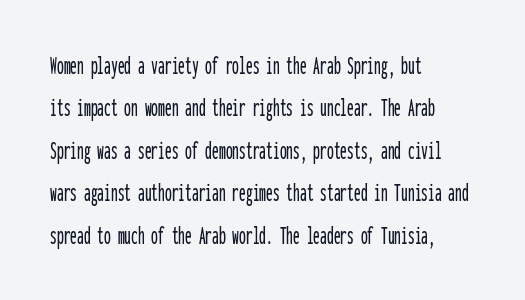
Q: Is the text italic (slanted)? A: No, it is upright.
Q: Is the text underlined? A: No.
Q: How is the paragraph aligned? A: Left-aligned.
Q: Is the spacing between letters normal or unusually wide? A: Normal.
Q: Is the spacing between lines tight, normal or loose? A: Normal.
